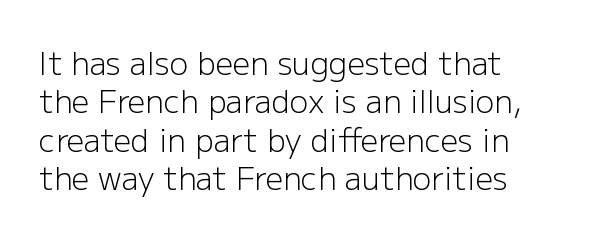
Q: Is the text bold? A: No.
Q: Is the text italic (slanted)? A: No, it is upright.
Q: Is the typeface a serif or a sans-serif typeface? A: Sans-serif.
Q: Is the text underlined? A: No.
Q: How is the paragraph aligned? A: Left-aligned.
Q: Is the spacing between letters normal or unusually wide? A: Normal.
Q: Width (condensed, normal, or wide)? A: Normal.
Q: Stroke contrast? A: Low.
Q: x-height? A: Medium.
Q: Monospaced? A: No.
